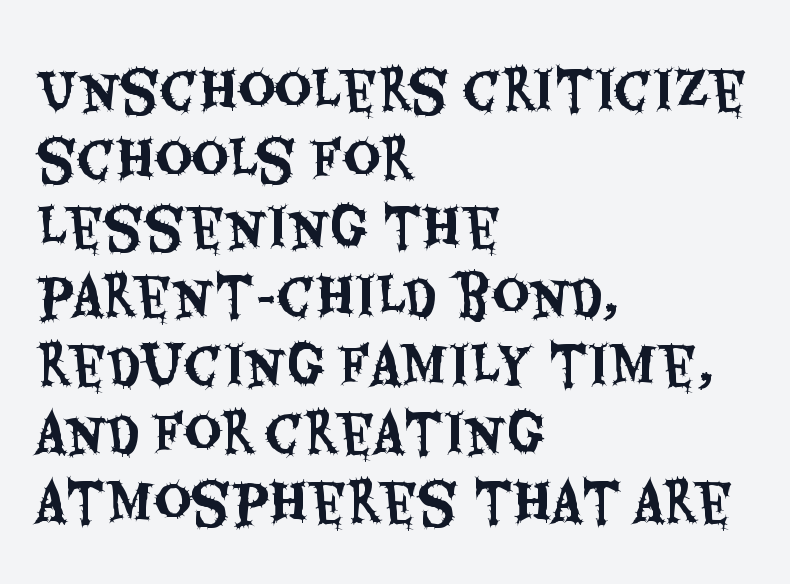
The image shows 52 px condensed sans-serif type, upright; set left-aligned, normal line spacing (1.32x), normal letter spacing, not underlined; medium stroke contrast and a large x-height.
